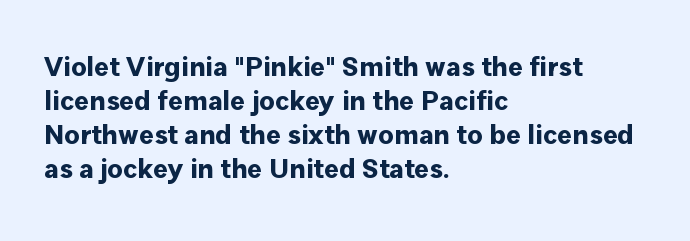
Q: Is the text bold? A: Yes.
Q: Is the text italic (slanted)? A: No, it is upright.
Q: Is the typeface a serif or a sans-serif typeface? A: Sans-serif.
Q: Is the text underlined? A: No.
Q: How is the paragraph aligned? A: Left-aligned.
Q: Is the spacing between letters normal or unusually wide? A: Normal.
Q: Width (condensed, normal, or wide)? A: Normal.
Q: Stroke contrast? A: Low.
Q: x-height? A: Medium.
Q: Monospaced? A: No.
